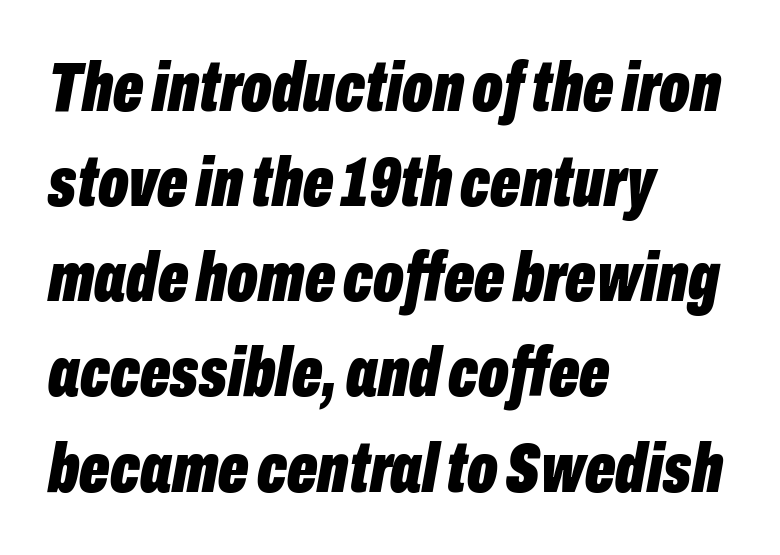
The face used here has the dense, thick strokes of a bold. Honestly, there is no underline to notice here at all. Here the designer chose a conventional face with non-uniform glyph widths. Notice how descenders clear the ascenders below comfortably — that's standard leading. The axis of the letterforms is tilted away from vertical.
